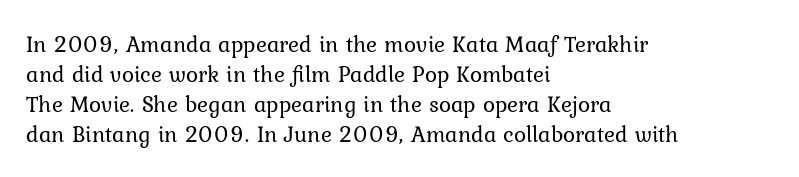
The lines are quadded left. The font sits on the lighter half of the weight spectrum, regular included. Tracking here is standard; glyphs follow each other at the usual distance. Italic? Not at all — the glyphs are vertical. Rule under the text: the space is simply empty.
